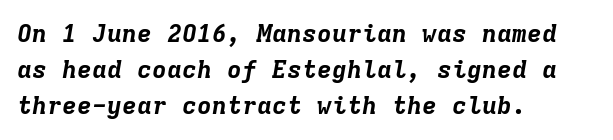
Spacing between characters is what you'd get straight out of the box. The string is rendered with underlining switched off. The lines in this sample share a left origin and differ only in where they stop. Weight check: bold — yes, fully. The letters are slanted; this is an italic face.
